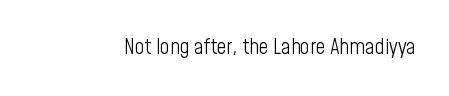
{"italic": "no", "bold": "no", "underline": "no", "letter_spacing": "normal", "letter_spacing_em": 0.0, "glyph_px": 21}
